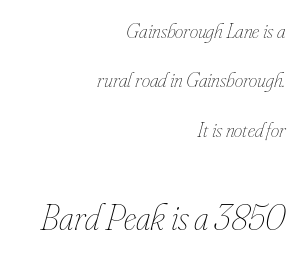
The image shows 36 px thin, condensed type, italic (leaning right); set right-aligned, loose line spacing (2.35x), normal letter spacing, not underlined; the second (bottom) block is 1.71x larger; low stroke contrast and a small x-height.
